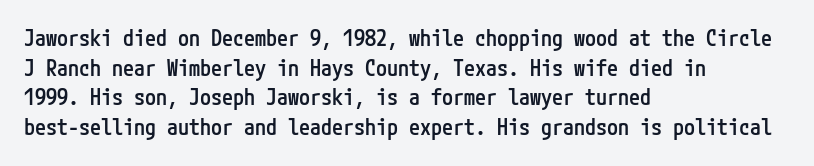
Q: Is the text bold? A: Semi-bold.
Q: Is the text italic (slanted)? A: No, it is upright.
Q: Is the text underlined? A: No.
Q: How is the paragraph aligned? A: Left-aligned.
Q: Is the spacing between letters normal or unusually wide? A: Normal.
Q: Is the spacing between lines tight, normal or loose? A: Normal.
